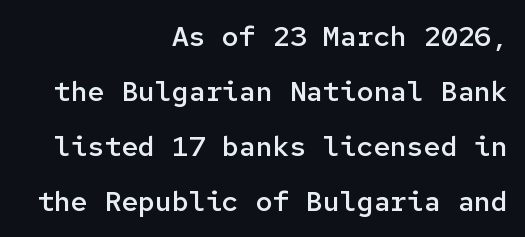
Is this a sans? Yes — the strokes have no serifs. Fixed-width glyphs throughout — classic coding-font behaviour. This is roman type, the default non-slanted kind. Leading: increased. Characters follow at the spacing the type designer built in. The lines in this sample share a right terminus and differ only in where they begin.
